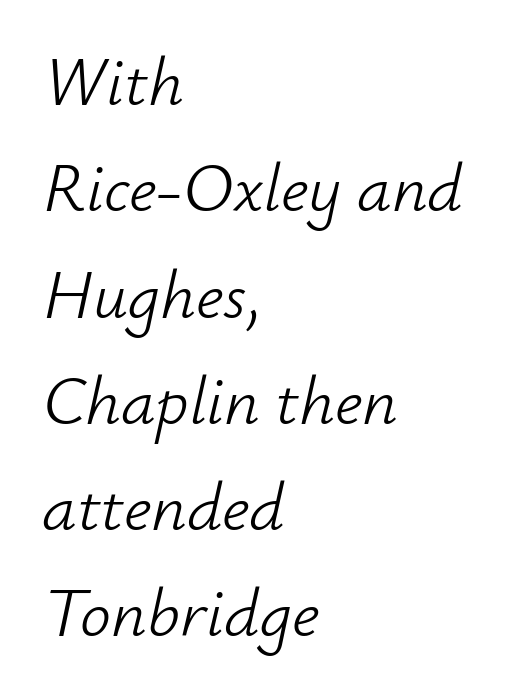
Q: Is the text bold? A: No.
Q: Is the text italic (slanted)? A: Yes, it leans right by about 12 degrees.
Q: Is the text underlined? A: No.
Q: How is the paragraph aligned? A: Left-aligned.
Q: Is the spacing between letters normal or unusually wide? A: Normal.
Q: Is the spacing between lines tight, normal or loose? A: Normal.
Q: Width (condensed, normal, or wide)? A: Normal.
Q: Stroke contrast? A: Low.
Q: x-height? A: Small.
Q: Monospaced? A: No.
